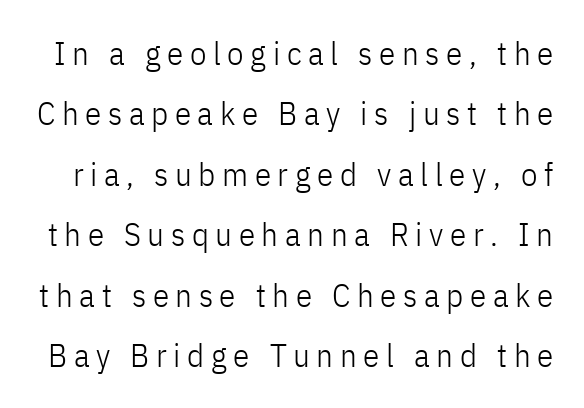
The image shows 33 px light, condensed sans-serif type, upright; set line spacing 1.83x, unusually wide letter spacing (+0.2 em), not underlined; low stroke contrast and a medium x-height.
